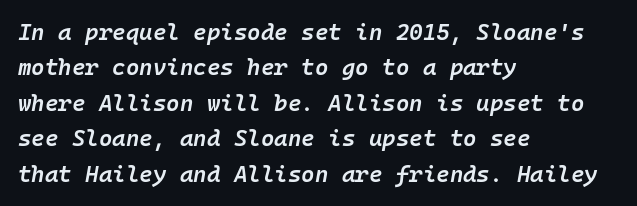
The image shows 23 px text type, italic (leaning right); set left-aligned, normal line spacing (1.54x), normal letter spacing, not underlined.
